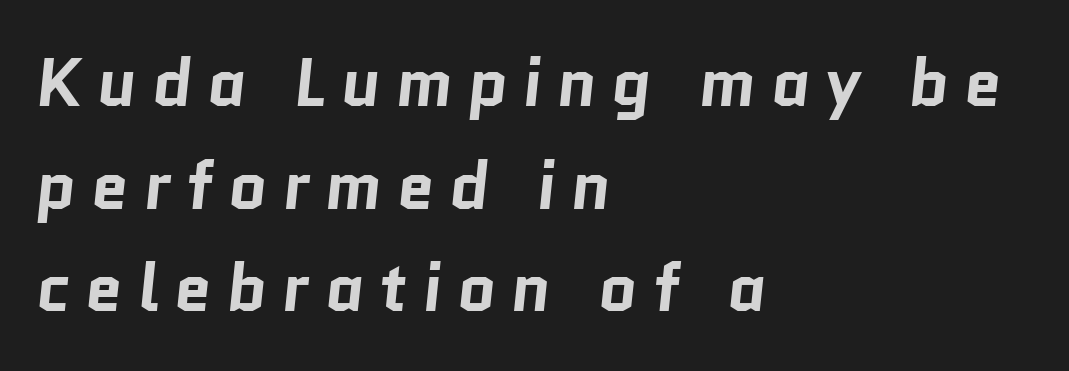
The image shows 67 px bold sans-serif type; set left-aligned, normal line spacing (1.53x), unusually wide letter spacing (+0.22 em), not underlined; low stroke contrast and a medium x-height.
